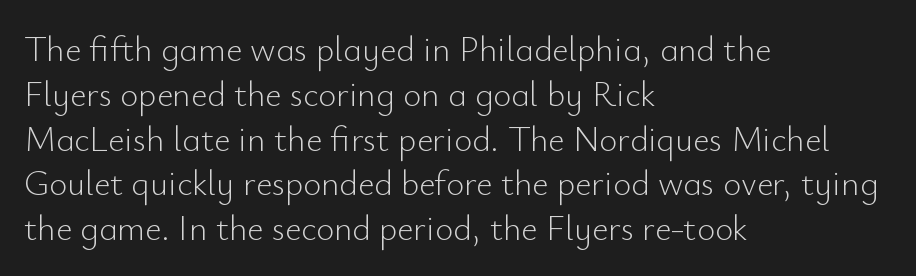
{"serif": "no", "italic": "no", "bold": "no", "weight": "light", "width": "normal", "stroke_contrast": "low", "x_height": "small", "monospaced": "no", "underline": "no", "align": "left", "line_spacing": "normal", "line_spacing_ratio": 1.28, "letter_spacing": "normal", "letter_spacing_em": 0.0, "glyph_px": 35}
